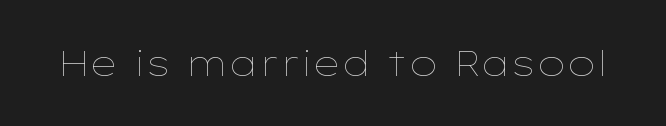
Q: Is the text bold? A: No.
Q: Is the text italic (slanted)? A: No, it is upright.
Q: Is the text underlined? A: No.
Q: Is the spacing between letters normal or unusually wide? A: Normal.
Q: Width (condensed, normal, or wide)? A: Wide.
Q: Stroke contrast? A: Low.
Q: x-height? A: Medium.
Q: Monospaced? A: No.
